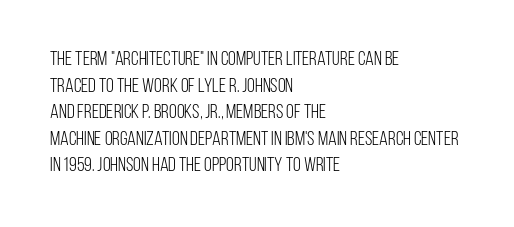
Does the copy run flush right? No — it runs flush left. The block of text has a typical density, with ordinary space between rows. This sample uses plain, unmodified letter spacing. The zone under the glyphs is completely vacant. A roman cut, with each character standing at attention. Stem width sits at or under what a default text font uses.
